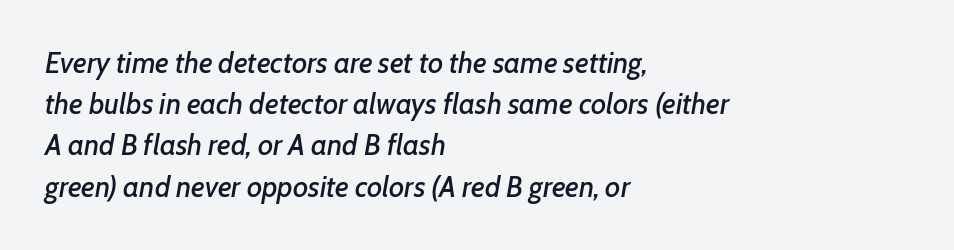
The passage shown is typed in a proportional face where columns would drift. The rendering uses a moderate line-height, typical for paragraphs. This rendering uses left alignment, leaving the right contour irregular. How are the letters spaced? Ordinarily, with no added tracking. Characters are canted at an angle relative to the baseline's perpendicular.
